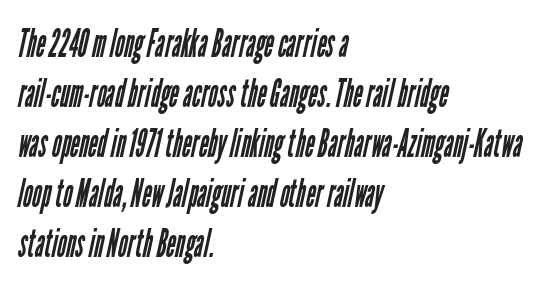
{"serif": "no", "bold": "no", "weight": "regular", "width": "condensed", "stroke_contrast": "low", "x_height": "medium", "monospaced": "no", "underline": "no", "align": "left", "line_spacing": "normal", "line_spacing_ratio": 1.25, "letter_spacing": "normal", "letter_spacing_em": 0.0, "glyph_px": 40}
